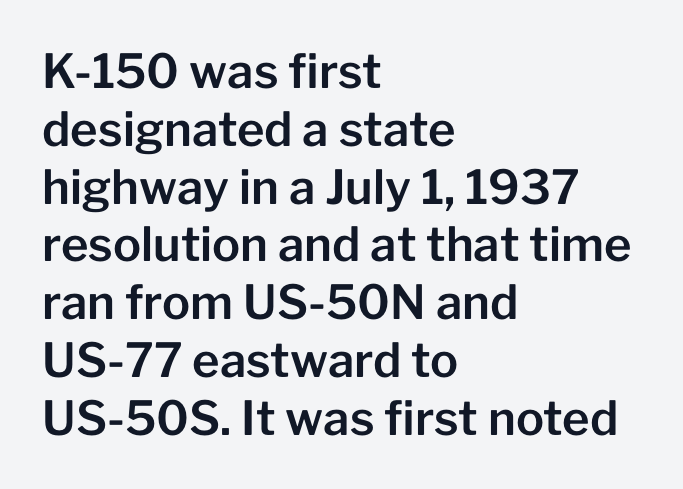
{"serif": "no", "italic": "no", "width": "normal", "stroke_contrast": "low", "x_height": "medium", "monospaced": "no", "underline": "no", "align": "left", "line_spacing_ratio": 1.23, "letter_spacing": "normal", "letter_spacing_em": 0.0, "glyph_px": 47}
